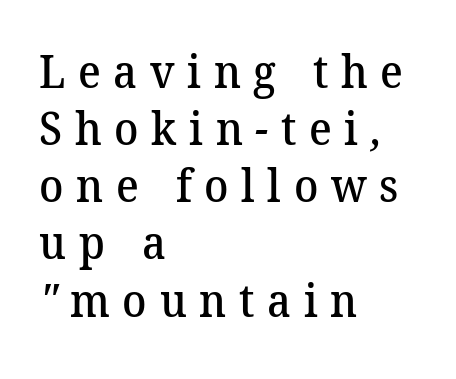
The block of text has a typical density, with ordinary space between rows. Layout note: lines flush left. Does extra space separate the letters? Yes, quite a lot of it. Each glyph is drawn with semibold strokes, heavier than normal yet not fully bold. Think of a printed novel: that variable character pitch is what you see here.
